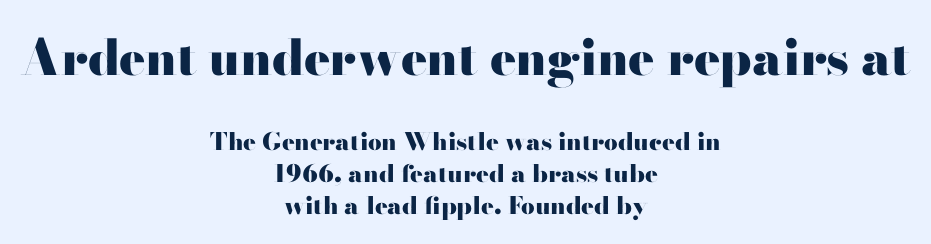
The image shows 49 px heavy, wide sans-serif type, upright; set centered, normal line spacing (1.33x), normal letter spacing, not underlined; the first (top) block is 2.04x larger; high stroke contrast and a small x-height.
